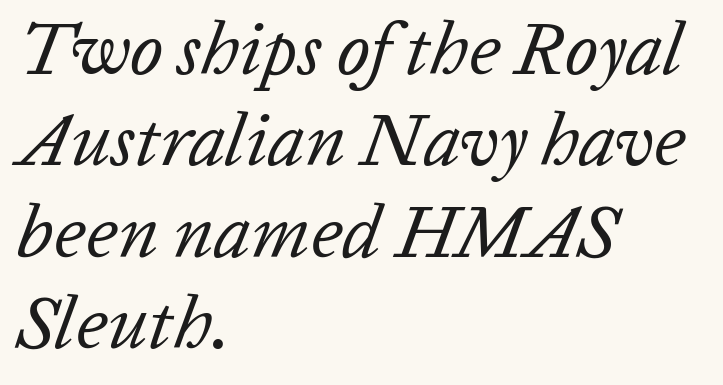
This is not heavy type; no bold has been used. This sample uses plain, unmodified letter spacing. A student would call this left alignment; a typographer would say flush left, rag right. Italic? Definitely — the glyphs are oblique. Descenders hang freely into open space. Varying glyph widths throughout — classic text-font behaviour.
